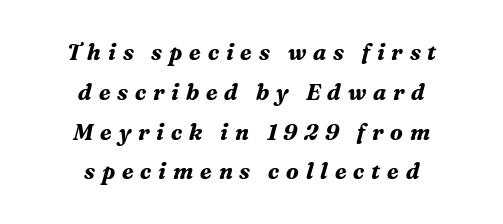
The image shows 22 px bold type, italic (leaning right); set centered, line spacing 1.81x, unusually wide letter spacing (+0.31 em), not underlined.
